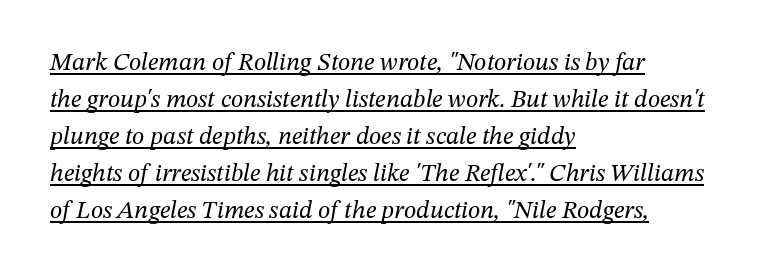
The image shows 25 px text type, italic (leaning right); set left-aligned, normal line spacing (1.48x), normal letter spacing, underlined.
